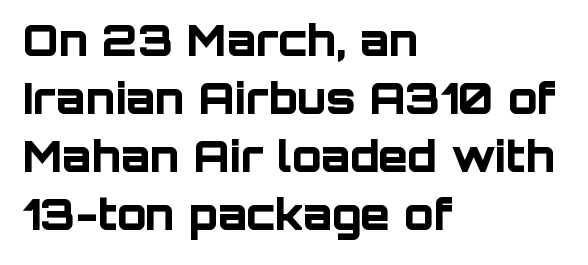
The image shows 43 px bold sans-serif type, upright; set left-aligned, normal line spacing (1.35x), normal letter spacing, not underlined; low stroke contrast and a large x-height.
